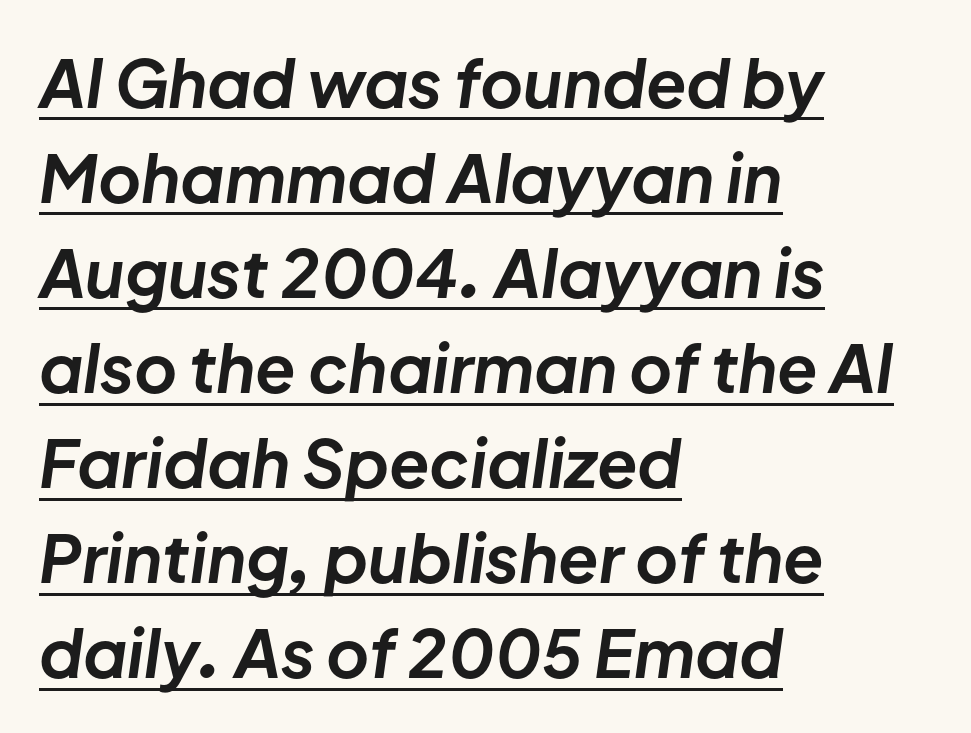
Q: Is the text bold? A: Yes.
Q: Is the text italic (slanted)? A: Yes, it leans right by about 8 degrees.
Q: Is the text underlined? A: Yes.
Q: How is the paragraph aligned? A: Left-aligned.
Q: Is the spacing between letters normal or unusually wide? A: Normal.
Q: Is the spacing between lines tight, normal or loose? A: Normal.
Q: Width (condensed, normal, or wide)? A: Normal.
Q: Stroke contrast? A: Low.
Q: x-height? A: Medium.
Q: Monospaced? A: No.
